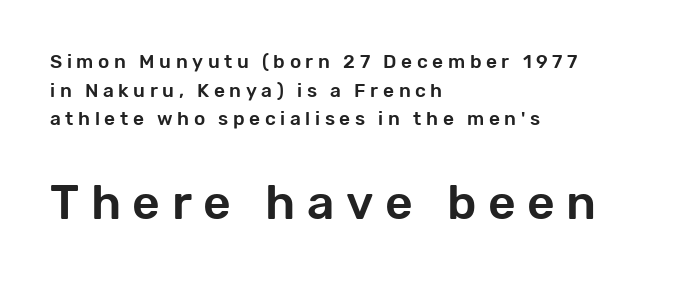
Q: Is the text italic (slanted)? A: No, it is upright.
Q: Is the typeface a serif or a sans-serif typeface? A: Sans-serif.
Q: Is the text underlined? A: No.
Q: How is the paragraph aligned? A: Left-aligned.
Q: Is the spacing between letters normal or unusually wide? A: Unusually wide.
Q: Is the spacing between lines tight, normal or loose? A: Normal.
Q: Which block of text is set in a larger size, the first (top) or the second (bottom)? A: The second (bottom) one.
Q: Width (condensed, normal, or wide)? A: Normal.
Q: Stroke contrast? A: Low.
Q: x-height? A: Medium.
Q: Monospaced? A: No.
